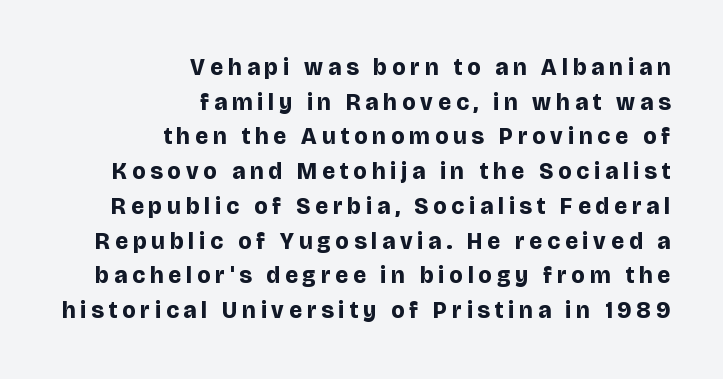
The image shows 23 px bold type, upright; set right-aligned, normal line spacing (1.51x), unusually wide letter spacing (+0.22 em), not underlined.
